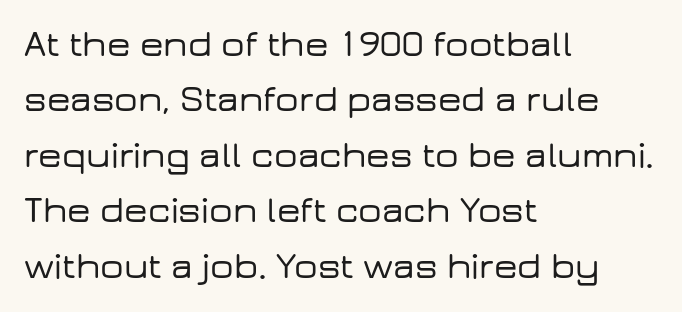
The face used here is proportionally spaced, like ordinary book or web type. Upright lettering throughout. Only glyphs here, with clear space below each row. The ragged edge is on the right, which tells us the setting is flush left.
